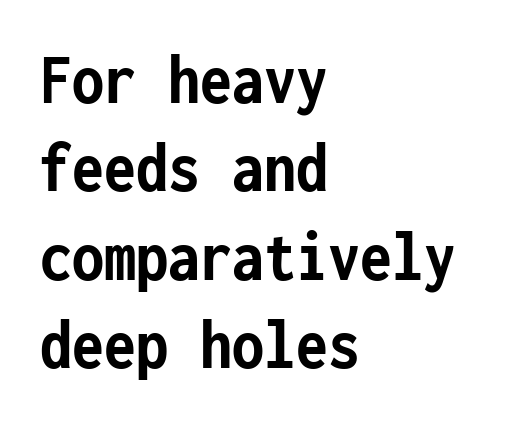
All the whitespace from short lines collects on the right. No feet cap the strokes, marking this as sans-serif type. This is roman type, the default non-slanted kind. You could count columns in this text — the font is strictly monospaced. Strokes here are thick enough to call this a true bold. Look at the tracking — it's just the regular setting, nothing added.
